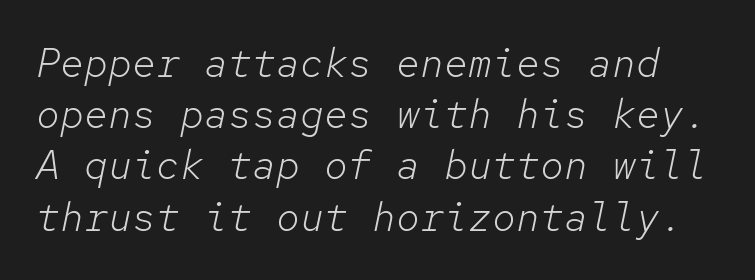
The image shows 40 px light type, italic (leaning right), monospaced; set normal line spacing (1.28x), normal letter spacing, not underlined; low stroke contrast and a medium x-height.
